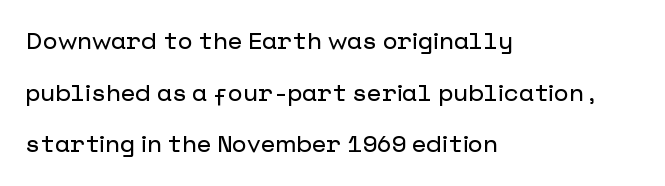
Q: Is the text italic (slanted)? A: No, it is upright.
Q: Is the text underlined? A: No.
Q: How is the paragraph aligned? A: Left-aligned.
Q: Is the spacing between letters normal or unusually wide? A: Normal.
Q: Is the spacing between lines tight, normal or loose? A: Loose.
